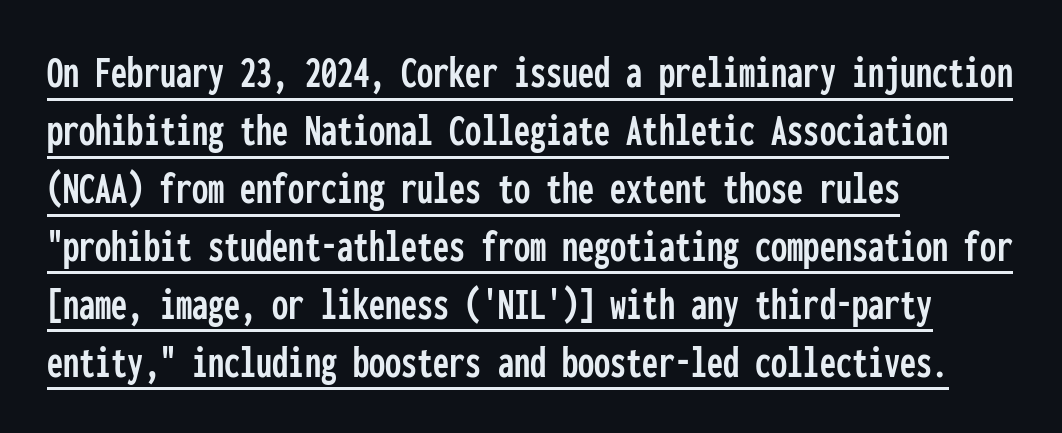
Q: Is the text italic (slanted)? A: No, it is upright.
Q: Is the typeface a serif or a sans-serif typeface? A: Sans-serif.
Q: Is the text underlined? A: Yes.
Q: How is the paragraph aligned? A: Left-aligned.
Q: Is the spacing between letters normal or unusually wide? A: Normal.
Q: Is the spacing between lines tight, normal or loose? A: Normal.
Q: Width (condensed, normal, or wide)? A: Condensed.
Q: Stroke contrast? A: Low.
Q: x-height? A: Medium.
Q: Monospaced? A: Yes.
